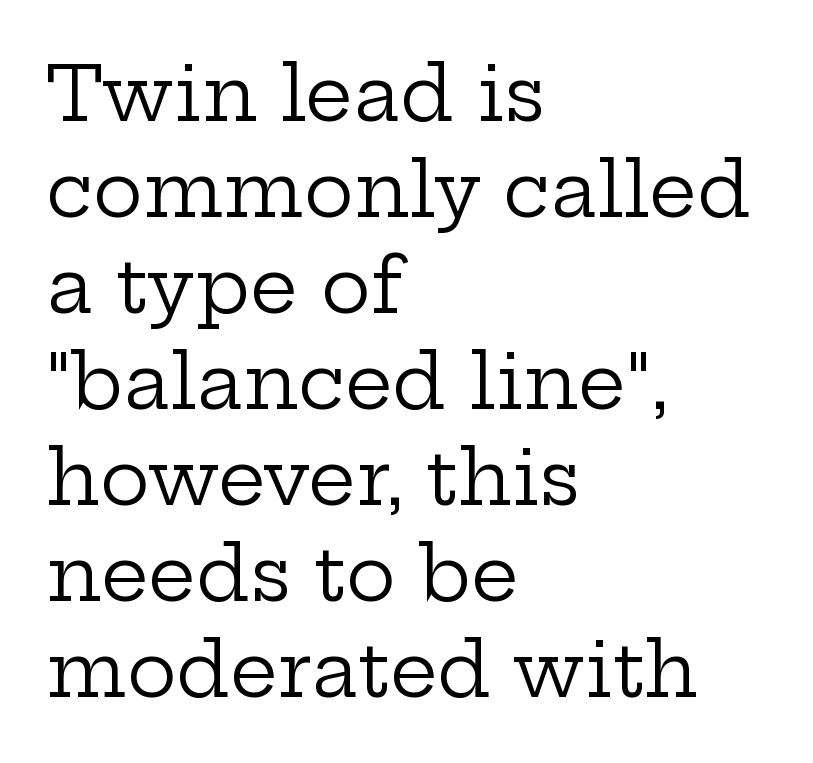
{"serif": "yes", "italic": "no", "bold": "no", "weight": "regular", "width": "wide", "stroke_contrast": "low", "x_height": "medium", "monospaced": "no", "underline": "no", "align": "left", "line_spacing": "normal", "line_spacing_ratio": 1.28, "letter_spacing": "normal", "letter_spacing_em": 0.0, "glyph_px": 75}
